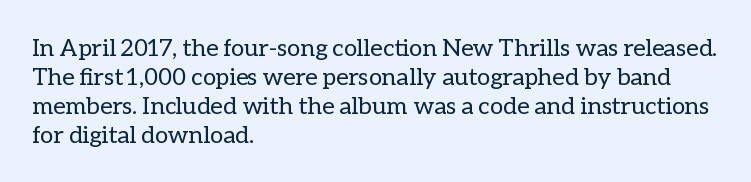
{"italic": "no", "bold": "no", "underline": "no", "align": "left", "line_spacing_ratio": 1.21, "letter_spacing": "normal", "letter_spacing_em": 0.0, "glyph_px": 24}
